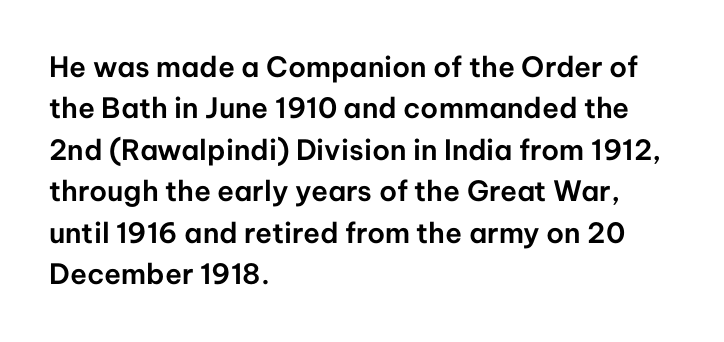
The image shows 28 px sans-serif type, upright; set left-aligned, normal line spacing (1.48x), normal letter spacing, not underlined; low stroke contrast and a medium x-height.
